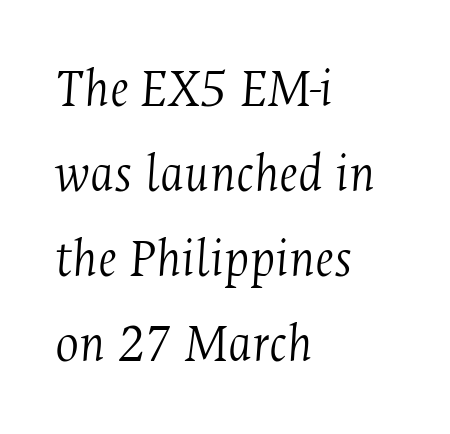
Q: Is the text bold? A: No.
Q: Is the text italic (slanted)? A: Yes, it leans right by about 4 degrees.
Q: Is the typeface a serif or a sans-serif typeface? A: Serif.
Q: Is the text underlined? A: No.
Q: How is the paragraph aligned? A: Left-aligned.
Q: Is the spacing between letters normal or unusually wide? A: Normal.
Q: Is the spacing between lines tight, normal or loose? A: Normal.
Q: Width (condensed, normal, or wide)? A: Condensed.
Q: Stroke contrast? A: Medium.
Q: x-height? A: Medium.
Q: Monospaced? A: No.
